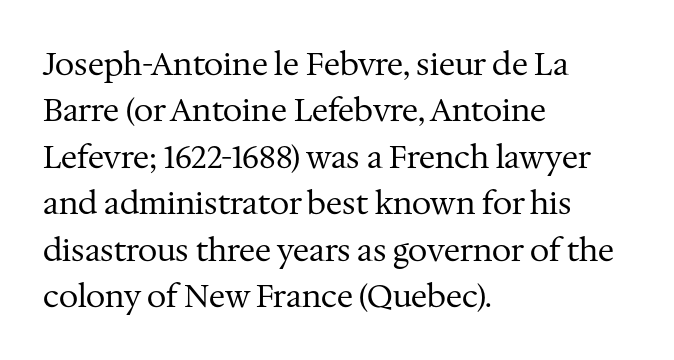
{"serif": "yes", "italic": "no", "bold": "no", "weight": "regular", "width": "normal", "stroke_contrast": "medium", "x_height": "medium", "monospaced": "no", "underline": "no", "align": "left", "line_spacing": "normal", "line_spacing_ratio": 1.5, "letter_spacing": "normal", "letter_spacing_em": 0.0, "glyph_px": 31}
